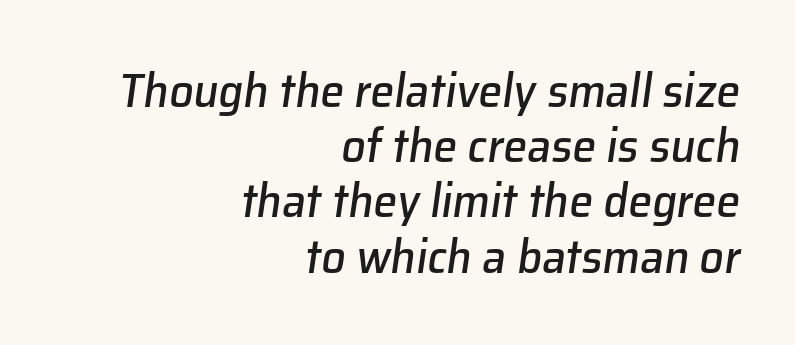
{"italic": "yes", "lean": "right", "slant_degrees": 8, "width": "normal", "stroke_contrast": "low", "x_height": "medium", "monospaced": "no", "underline": "no", "align": "right", "line_spacing": "tight", "line_spacing_ratio": 1.15, "letter_spacing": "normal", "letter_spacing_em": 0.0, "glyph_px": 48}
